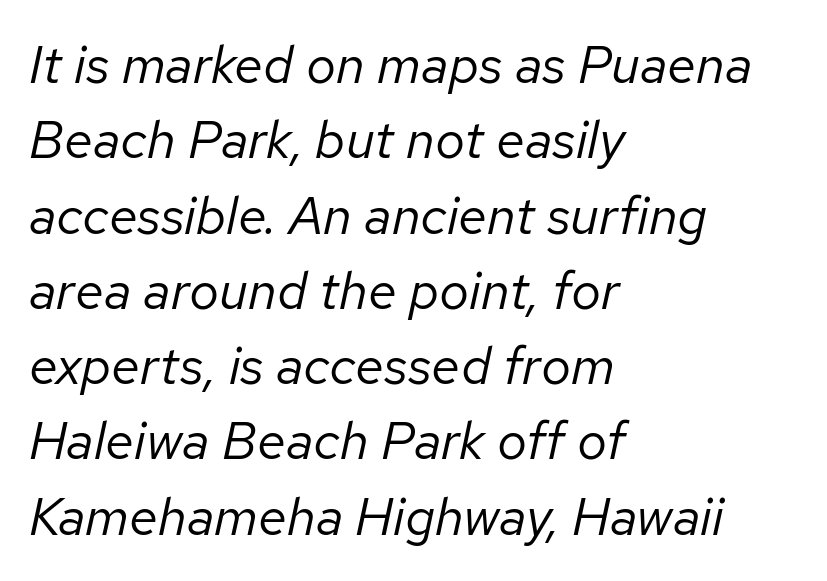
Plain, unruled lines of type. The font is comparable to plain body text, perhaps lighter. Think of a printed novel: that variable character pitch is what you see here. Does the leading feel generous? No, just average. A typesetter would mark this as italic.
